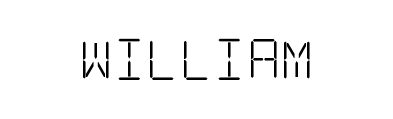
The image shows 41 px light, condensed serif type, upright; set centered, normal letter spacing, not underlined; low stroke contrast and a large x-height.
